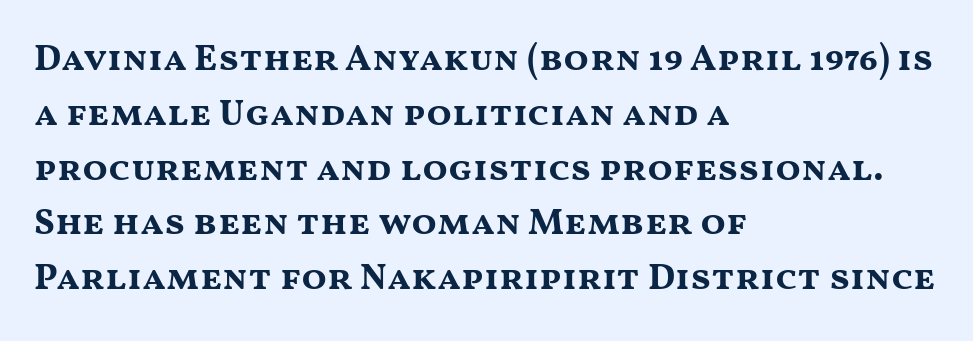
{"serif": "no", "italic": "no", "bold": "yes", "weight": "bold", "width": "wide", "stroke_contrast": "medium", "x_height": "medium", "monospaced": "no", "underline": "no", "align": "left", "line_spacing": "normal", "line_spacing_ratio": 1.48, "letter_spacing": "normal", "letter_spacing_em": 0.0, "glyph_px": 37}
